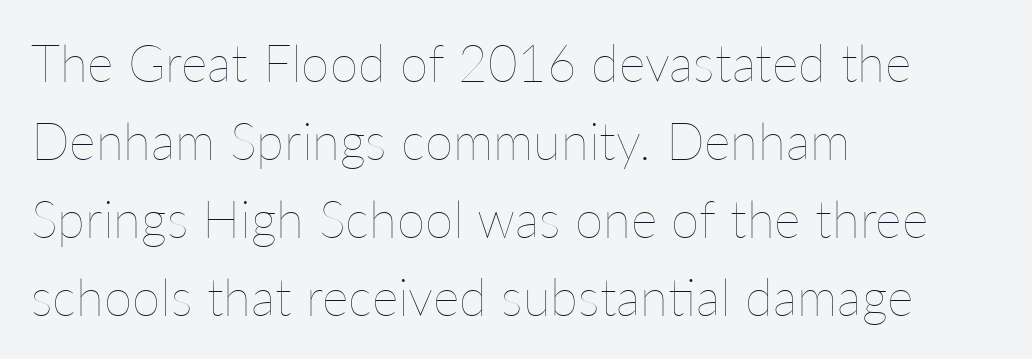
Honestly, there is no underline to notice here at all. A student would call this left alignment; a typographer would say flush left, rag right. Weight: in the light-to-regular range. The vertical gap from one line to the next is medium.
